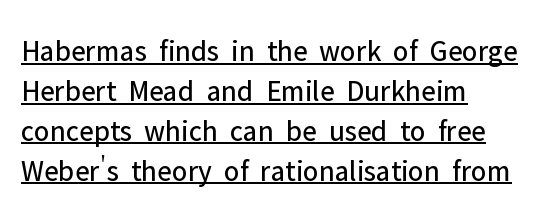
Q: Is the text bold? A: No.
Q: Is the text italic (slanted)? A: No, it is upright.
Q: Is the typeface a serif or a sans-serif typeface? A: Sans-serif.
Q: Is the text underlined? A: Yes.
Q: How is the paragraph aligned? A: Left-aligned.
Q: Is the spacing between letters normal or unusually wide? A: Normal.
Q: Is the spacing between lines tight, normal or loose? A: Normal.
Q: Width (condensed, normal, or wide)? A: Normal.
Q: Stroke contrast? A: Low.
Q: x-height? A: Medium.
Q: Monospaced? A: No.
